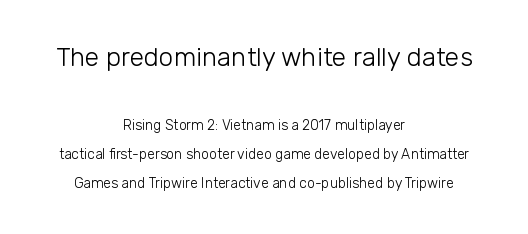
Line starts and ends both wander, symmetrically. Is this a heavy cut? Hardly; it is regular or lighter. Check the space under the baseline: it is left empty. Size hierarchy here favors the leading block over the trailing one. Do the letters lean? They stand straight.
